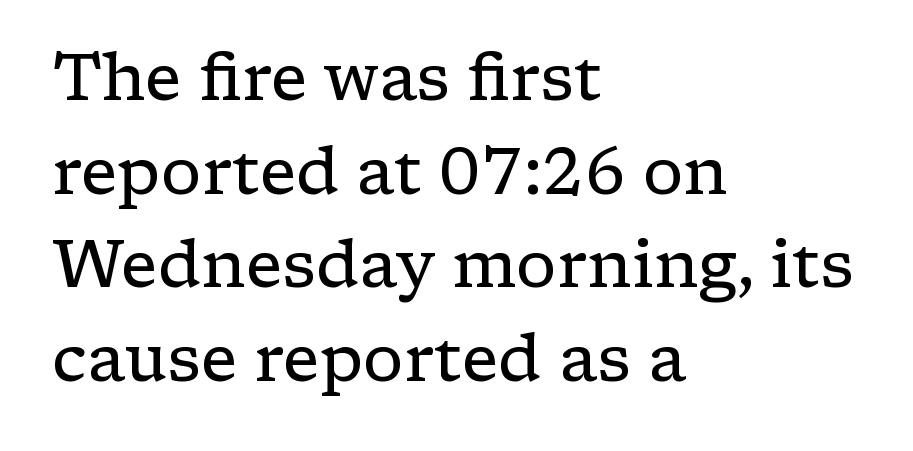
The image shows 65 px regular-weight, wide serif type, upright; set left-aligned, normal line spacing (1.44x), normal letter spacing, not underlined; low stroke contrast and a medium x-height.
